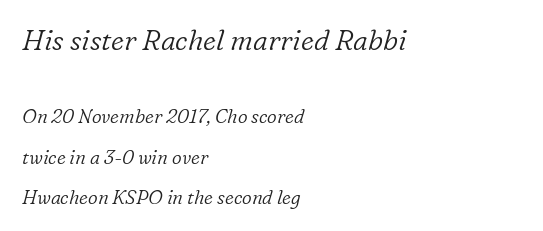
The image shows 28 px light serif type, italic (leaning right); set left-aligned, loose line spacing (2.13x), normal letter spacing, not underlined; the first (top) block is 1.47x larger; low stroke contrast and a medium x-height.
